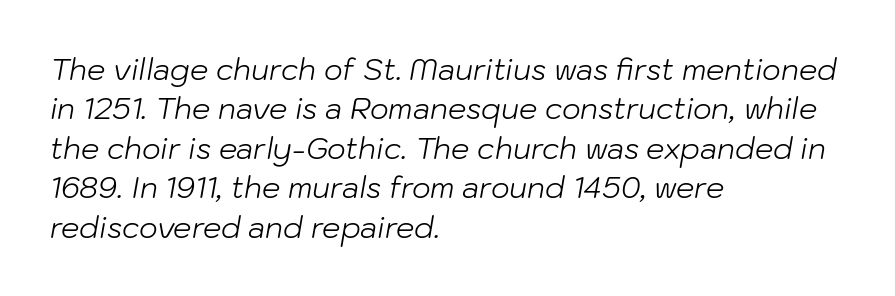
Q: Is the text bold? A: No.
Q: Is the text italic (slanted)? A: Yes, it leans right by about 10 degrees.
Q: Is the text underlined? A: No.
Q: How is the paragraph aligned? A: Left-aligned.
Q: Is the spacing between letters normal or unusually wide? A: Normal.
Q: Is the spacing between lines tight, normal or loose? A: Normal.
Q: Width (condensed, normal, or wide)? A: Normal.
Q: Stroke contrast? A: Low.
Q: x-height? A: Medium.
Q: Monospaced? A: No.
